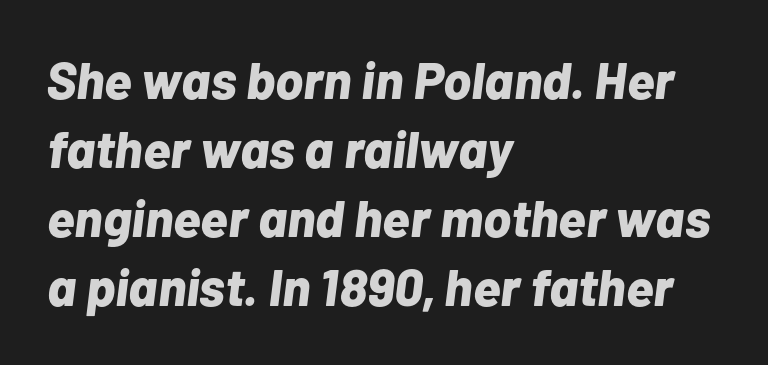
Q: Is the text bold? A: Yes.
Q: Is the text italic (slanted)? A: Yes, it leans right by about 7 degrees.
Q: Is the text underlined? A: No.
Q: How is the paragraph aligned? A: Left-aligned.
Q: Is the spacing between letters normal or unusually wide? A: Normal.
Q: Is the spacing between lines tight, normal or loose? A: Normal.
Q: Width (condensed, normal, or wide)? A: Normal.
Q: Stroke contrast? A: Low.
Q: x-height? A: Medium.
Q: Monospaced? A: No.
